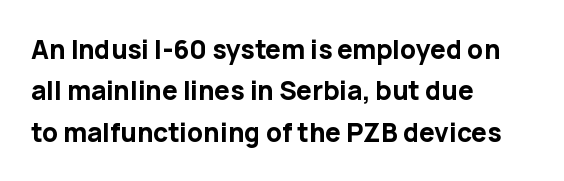
The image shows 26 px bold type, upright; set left-aligned, normal line spacing (1.59x), normal letter spacing, not underlined.
